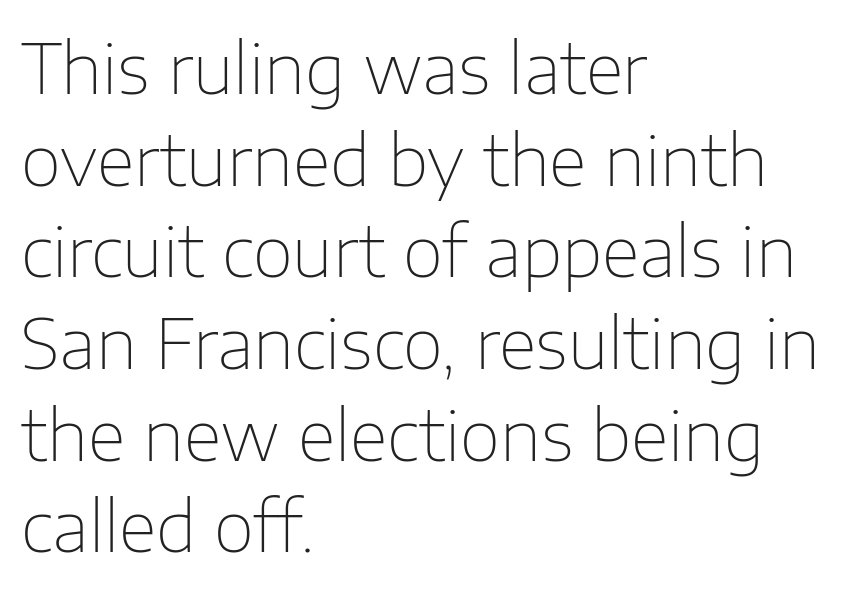
The image shows 70 px thin sans-serif type, upright; set left-aligned, normal line spacing (1.31x), normal letter spacing, not underlined; low stroke contrast and a medium x-height.
